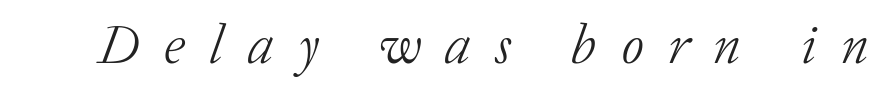
{"serif": "yes", "italic": "yes", "lean": "right", "slant_degrees": 20, "bold": "no", "weight": "light", "width": "normal", "stroke_contrast": "low", "x_height": "medium", "monospaced": "no", "underline": "no", "letter_spacing": "wide", "letter_spacing_em": 0.45, "glyph_px": 55}
